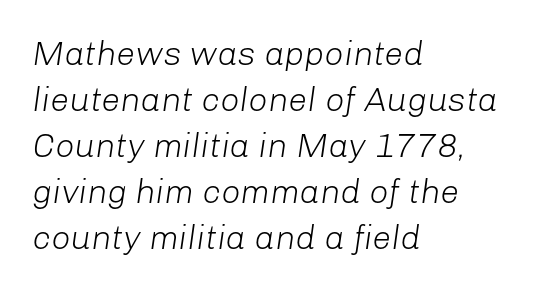
In CSS terms this would be text-align: left. The passage shown is typed in a proportional face where columns would drift. Descenders are the only things crossing below the line. The passage shown leans; its letterforms are oblique.
